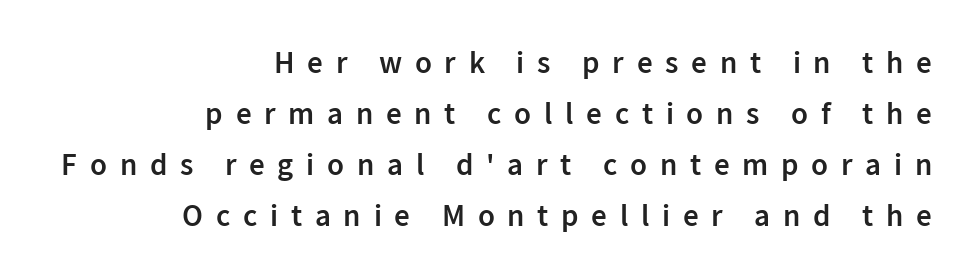
The image shows 31 px semibold sans-serif type, upright; set right-aligned, normal line spacing (1.65x), unusually wide letter spacing (+0.41 em), not underlined; low stroke contrast and a medium x-height.
